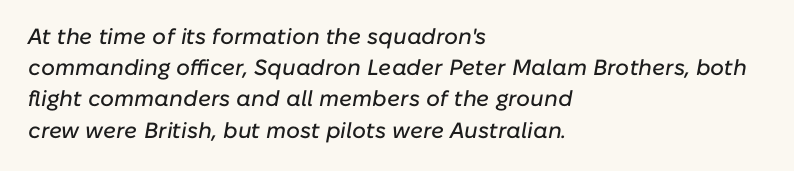
{"italic": "yes", "lean": "right", "slant_degrees": 10, "underline": "no", "align": "left", "line_spacing": "normal", "line_spacing_ratio": 1.42, "letter_spacing": "normal", "letter_spacing_em": 0.0, "glyph_px": 22}
